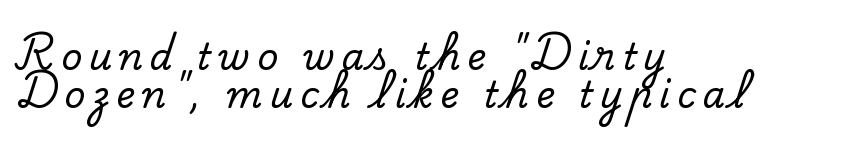
The image shows 36 px serif type; set left-aligned, tight line spacing (1.06x), not underlined; low stroke contrast and a small x-height.
